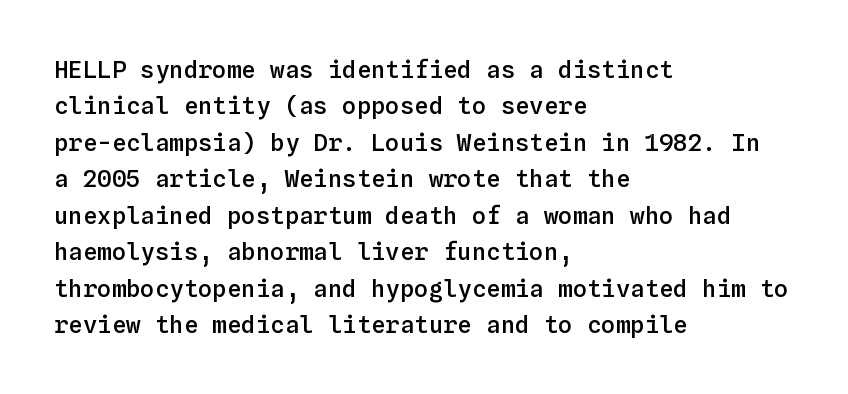
The image shows 24 px text type, upright; set left-aligned, normal line spacing (1.52x), normal letter spacing, not underlined.
